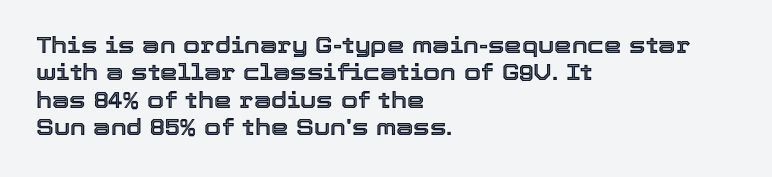
Q: Is the text italic (slanted)? A: No, it is upright.
Q: Is the text underlined? A: No.
Q: How is the paragraph aligned? A: Left-aligned.
Q: Is the spacing between letters normal or unusually wide? A: Normal.
Q: Is the spacing between lines tight, normal or loose? A: Normal.
